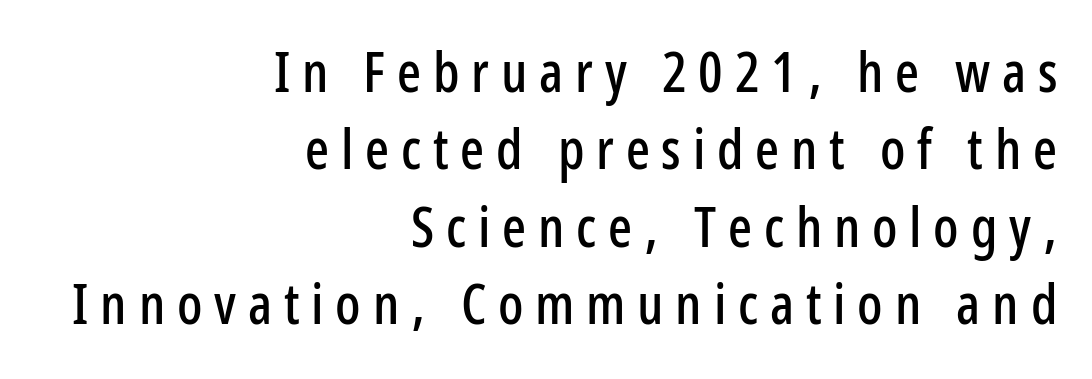
The image shows 56 px condensed sans-serif type, upright; set right-aligned, normal line spacing (1.38x), unusually wide letter spacing (+0.21 em), not underlined; low stroke contrast and a medium x-height.
